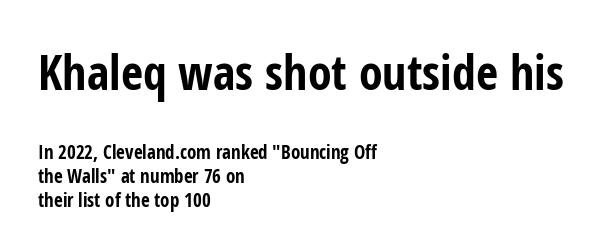
{"serif": "no", "italic": "no", "bold": "yes", "weight": "bold", "width": "condensed", "stroke_contrast": "low", "x_height": "medium", "monospaced": "no", "underline": "no", "align": "left", "line_spacing": "normal", "line_spacing_ratio": 1.28, "letter_spacing": "normal", "letter_spacing_em": 0.0, "larger_block": "first", "size_ratio": 2.53, "glyph_px": 48}
